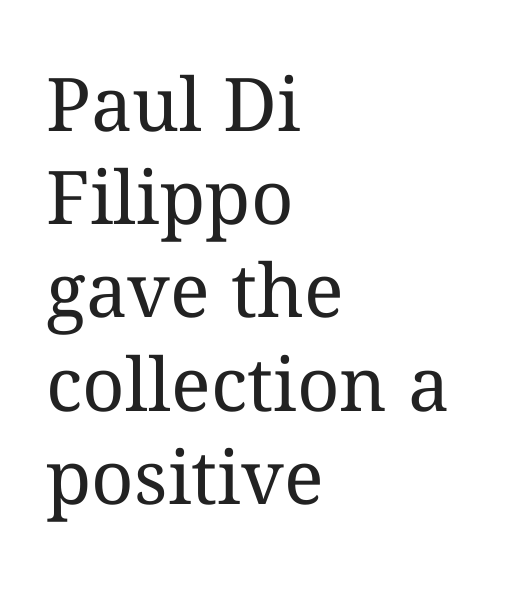
Line spacing here is normal. The passage shown is typed in a proportional face where columns would drift. The rendering keeps characters at their native spacing. On a weight scale, this lands at 450 or below. Underlining? Definitely not there. One-word summary of the alignment: left.
